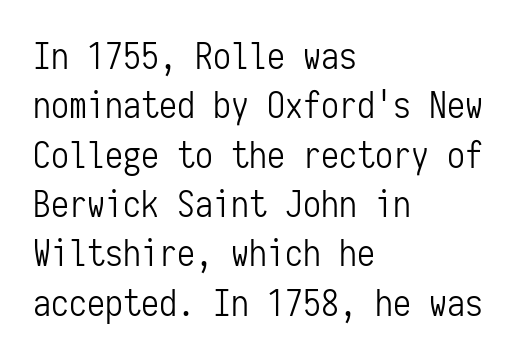
Counters stay open thanks to moderate or lighter strokes. Horizontal alignment here is leftward, the default for most running prose. You can tell from the bare stems that sans-serif type was used. The words here are not underlined. Students, note that the glyphs here touch the page at normal intervals.
